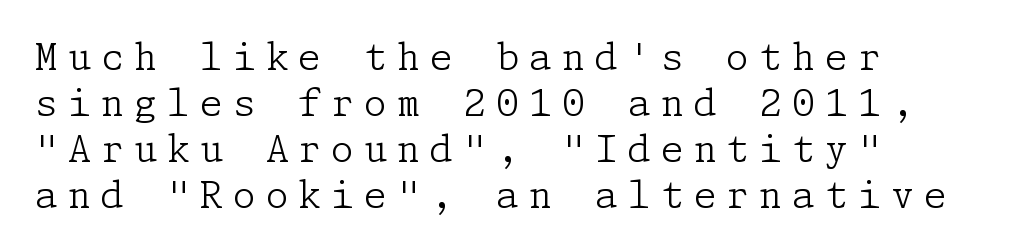
{"serif": "yes", "italic": "no", "bold": "no", "weight": "light", "width": "normal", "stroke_contrast": "low", "x_height": "medium", "underline": "no", "align": "left", "line_spacing_ratio": 1.24, "letter_spacing": "wide", "letter_spacing_em": 0.27, "glyph_px": 37}
